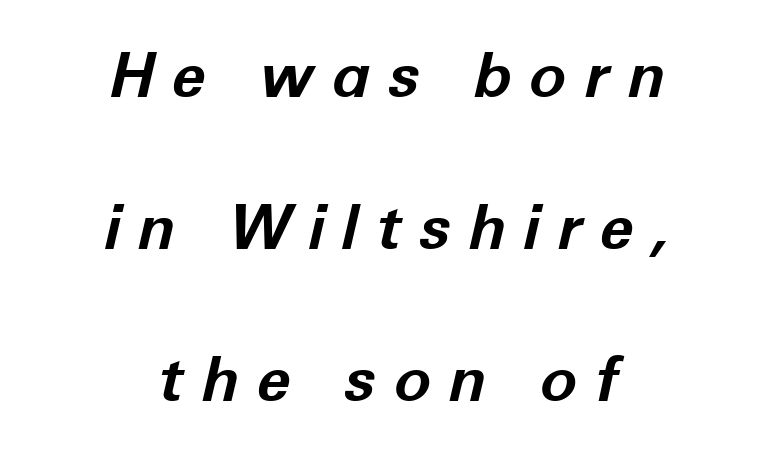
Q: Is the text bold? A: Yes.
Q: Is the text italic (slanted)? A: Yes, it leans right by about 12 degrees.
Q: Is the text underlined? A: No.
Q: How is the paragraph aligned? A: Centered.
Q: Is the spacing between letters normal or unusually wide? A: Unusually wide.
Q: Is the spacing between lines tight, normal or loose? A: Loose.
Q: Width (condensed, normal, or wide)? A: Normal.
Q: Stroke contrast? A: Low.
Q: x-height? A: Medium.
Q: Monospaced? A: No.
